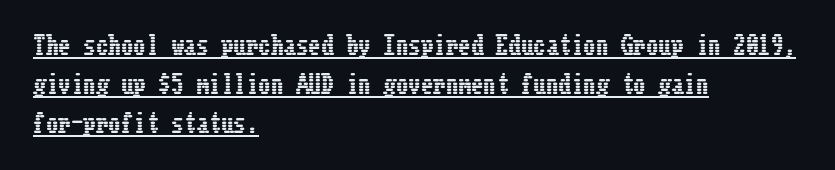
Q: Is the text italic (slanted)? A: No, it is upright.
Q: Is the text underlined? A: Yes.
Q: How is the paragraph aligned? A: Left-aligned.
Q: Is the spacing between letters normal or unusually wide? A: Normal.
Q: Is the spacing between lines tight, normal or loose? A: Normal.
